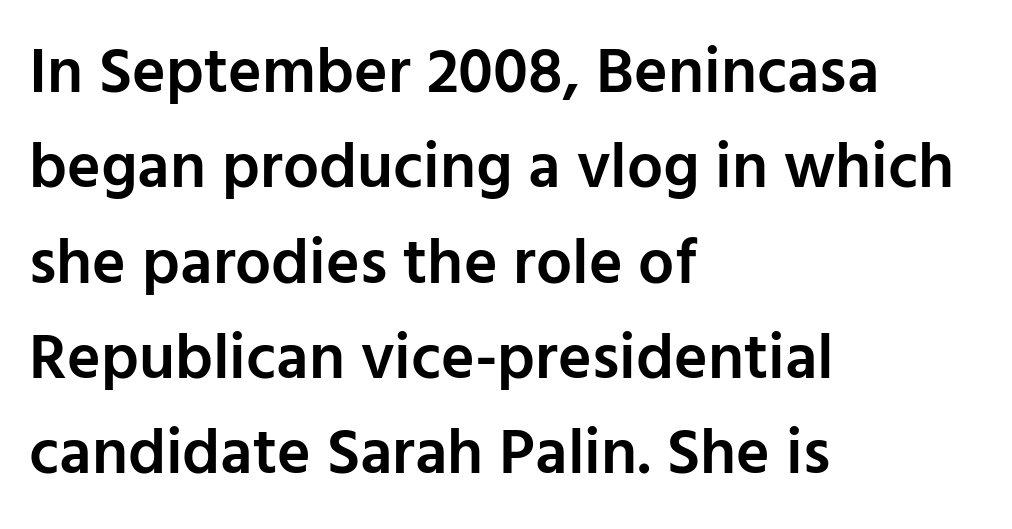
The letters stand upright; this is a roman face. The characters display no serif detailing; their extremities are plain. The rendering uses natural spacing where letterforms have individual widths. The strip under each line holds only bare page. How would I describe the line gaps? Plain and ordinary.
